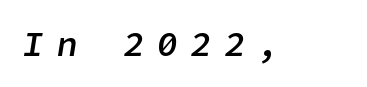
The image shows 35 px semibold type, italic (leaning right); set unusually wide letter spacing (+0.36 em), not underlined; low stroke contrast and a medium x-height.
